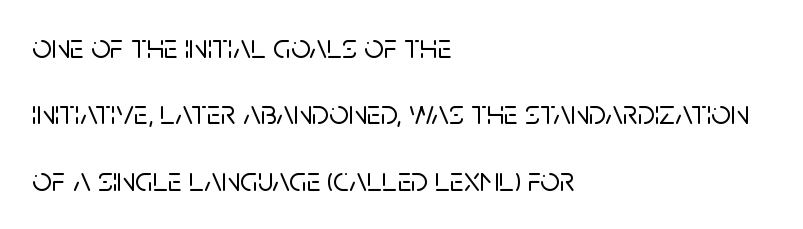
Q: Is the text italic (slanted)? A: No, it is upright.
Q: Is the typeface a serif or a sans-serif typeface? A: Sans-serif.
Q: Is the text underlined? A: No.
Q: How is the paragraph aligned? A: Left-aligned.
Q: Is the spacing between letters normal or unusually wide? A: Normal.
Q: Is the spacing between lines tight, normal or loose? A: Loose.
Q: Width (condensed, normal, or wide)? A: Normal.
Q: Stroke contrast? A: Low.
Q: x-height? A: Large.
Q: Monospaced? A: No.
